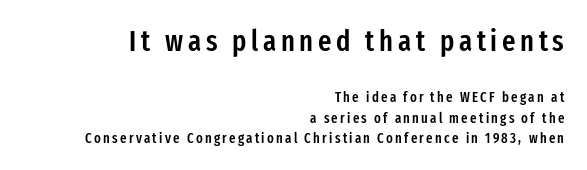
{"serif": "no", "italic": "no", "bold": "semi", "weight": "semibold", "width": "condensed", "stroke_contrast": "low", "x_height": "medium", "monospaced": "no", "underline": "no", "align": "right", "line_spacing": "normal", "line_spacing_ratio": 1.45, "larger_block": "first", "size_ratio": 2.07, "glyph_px": 29}
